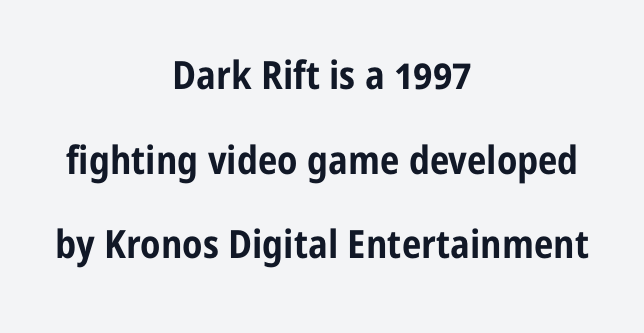
Is the block centered? Yes — each line is placed symmetrically about the middle. Thick stems and heavy bowls — unmistakably bold. You could fit nearly another row in the gap between these rows. Italic? Not at all — the glyphs are vertical. Letters rest on an invisible, unmarked baseline.
